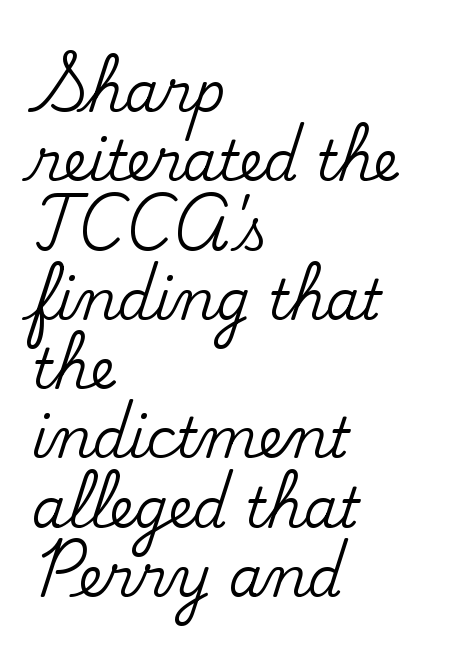
Successive baselines arrive at the customary interval. Does extra space separate the letters? No, they use regular spacing. Descender tails drop into unmarked territory. Character widths vary here, with narrow letters taking less room than wide ones.
